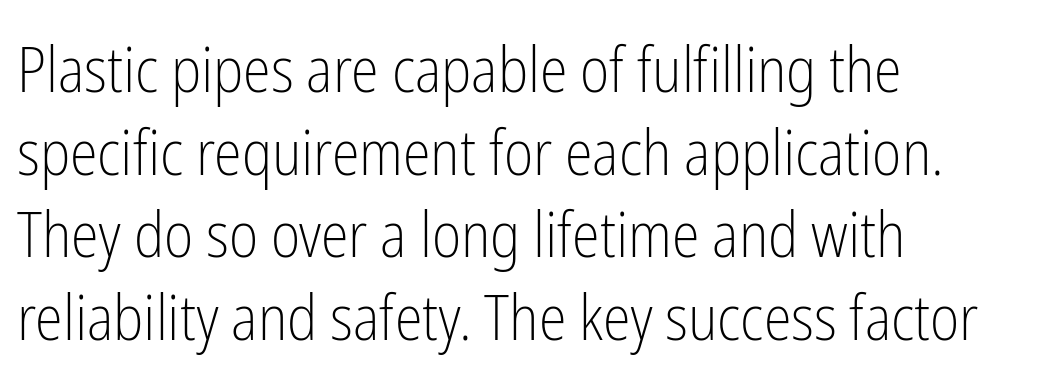
Q: Is the text bold? A: No.
Q: Is the text italic (slanted)? A: No, it is upright.
Q: Is the typeface a serif or a sans-serif typeface? A: Sans-serif.
Q: Is the text underlined? A: No.
Q: How is the paragraph aligned? A: Left-aligned.
Q: Is the spacing between letters normal or unusually wide? A: Normal.
Q: Is the spacing between lines tight, normal or loose? A: Normal.
Q: Width (condensed, normal, or wide)? A: Condensed.
Q: Stroke contrast? A: Low.
Q: x-height? A: Medium.
Q: Monospaced? A: No.
